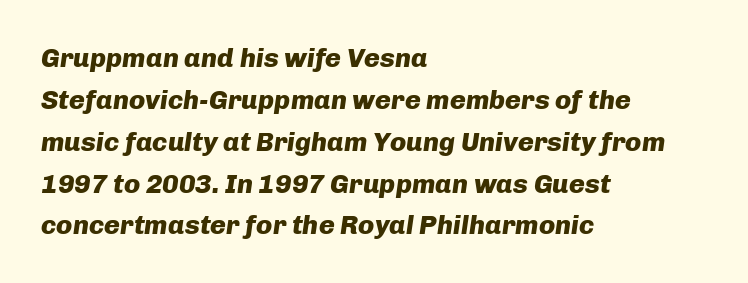
{"italic": "yes", "lean": "right", "slant_degrees": 8, "bold": "yes", "underline": "no", "align": "left", "line_spacing": "normal", "line_spacing_ratio": 1.55, "letter_spacing": "normal", "letter_spacing_em": 0.0, "glyph_px": 27}
